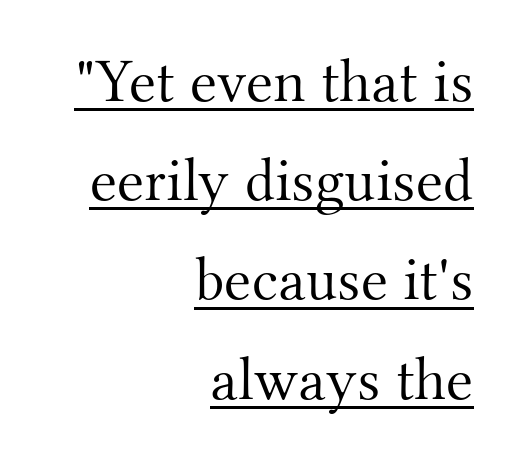
The image shows 62 px light serif type, upright; set right-aligned, normal line spacing (1.6x), normal letter spacing, underlined; medium stroke contrast and a small x-height.
